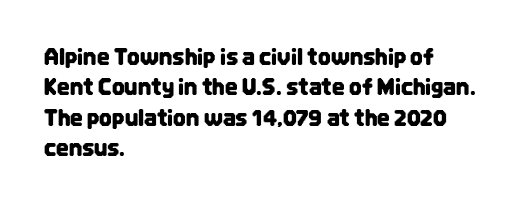
The image shows 22 px text type, upright; set left-aligned, normal line spacing (1.38x), normal letter spacing, not underlined.
